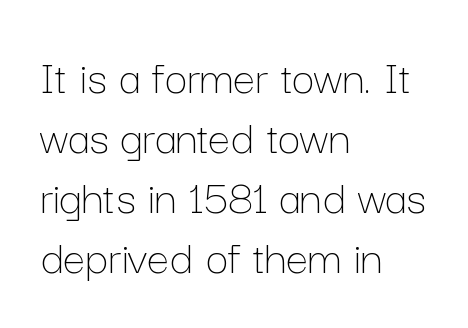
A classic flush-left, rag-right setting is used for this passage. Is there any slant? The stems are plumb. Short note: letters normally spaced. No chunkiness to these letters — they're not bold. The glyphs are unaccompanied by any horizontal stroke below them.
